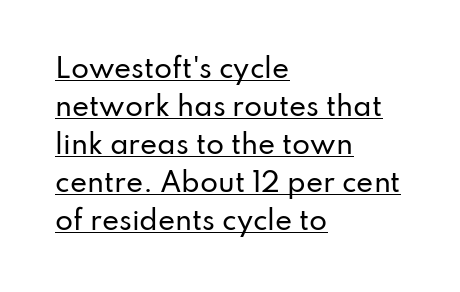
The image shows 26 px text type, upright; set left-aligned, normal line spacing (1.46x), normal letter spacing, underlined.
